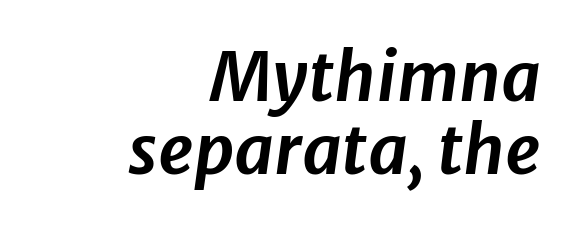
The image shows 68 px text type, italic (leaning right); set right-aligned, tight line spacing (1.07x), normal letter spacing, not underlined; low stroke contrast and a medium x-height.
